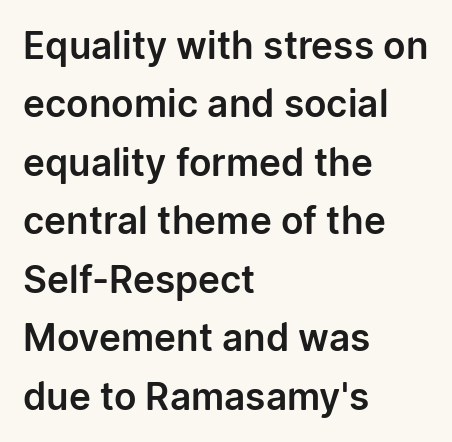
{"serif": "no", "italic": "no", "width": "normal", "stroke_contrast": "low", "x_height": "medium", "monospaced": "no", "underline": "no", "align": "left", "line_spacing": "normal", "line_spacing_ratio": 1.58, "letter_spacing": "normal", "letter_spacing_em": 0.0, "glyph_px": 37}
